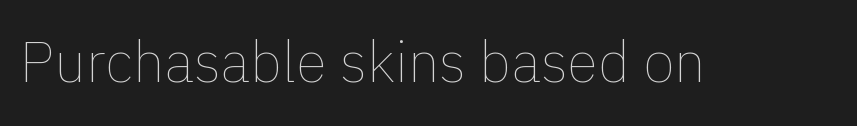
Q: Is the text bold? A: No.
Q: Is the text italic (slanted)? A: No, it is upright.
Q: Is the text underlined? A: No.
Q: Is the spacing between letters normal or unusually wide? A: Normal.
Q: Width (condensed, normal, or wide)? A: Normal.
Q: Stroke contrast? A: Low.
Q: x-height? A: Medium.
Q: Monospaced? A: No.
